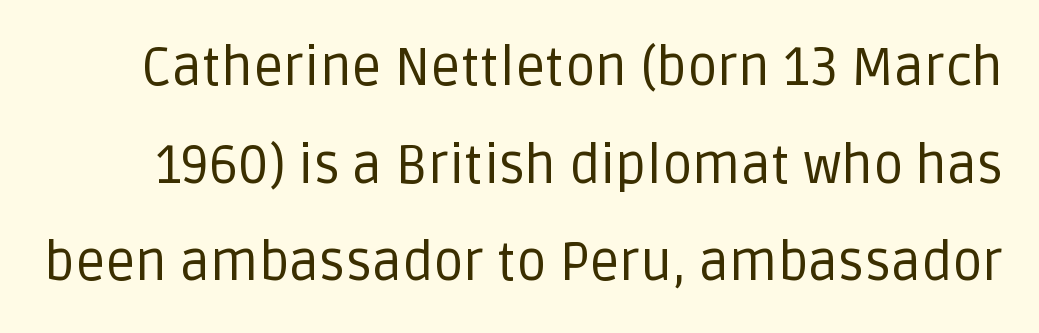
Q: Is the text bold? A: No.
Q: Is the text italic (slanted)? A: No, it is upright.
Q: Is the typeface a serif or a sans-serif typeface? A: Sans-serif.
Q: Is the text underlined? A: No.
Q: Is the spacing between letters normal or unusually wide? A: Normal.
Q: Width (condensed, normal, or wide)? A: Normal.
Q: Stroke contrast? A: Low.
Q: x-height? A: Large.
Q: Monospaced? A: No.
